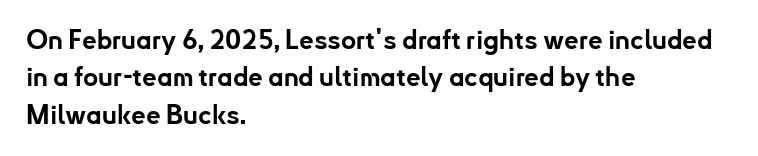
{"italic": "no", "bold": "yes", "underline": "no", "align": "left", "line_spacing": "normal", "line_spacing_ratio": 1.44, "letter_spacing": "normal", "letter_spacing_em": 0.0, "glyph_px": 26}
